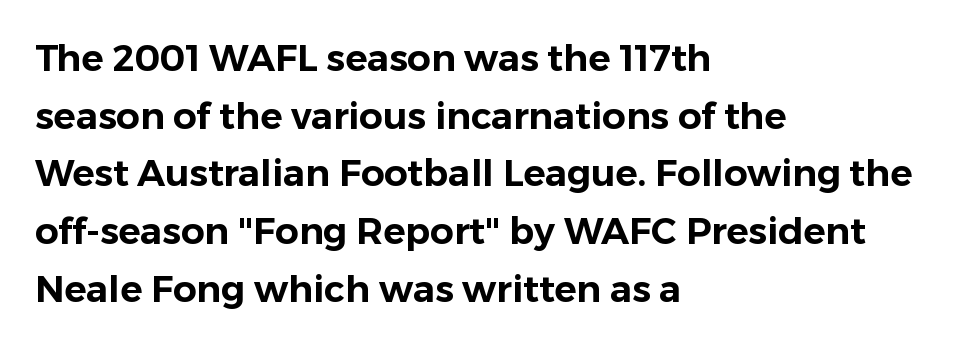
{"serif": "no", "italic": "no", "width": "normal", "stroke_contrast": "low", "x_height": "medium", "monospaced": "no", "underline": "no", "align": "left", "line_spacing": "normal", "line_spacing_ratio": 1.56, "letter_spacing": "normal", "letter_spacing_em": 0.0, "glyph_px": 37}
